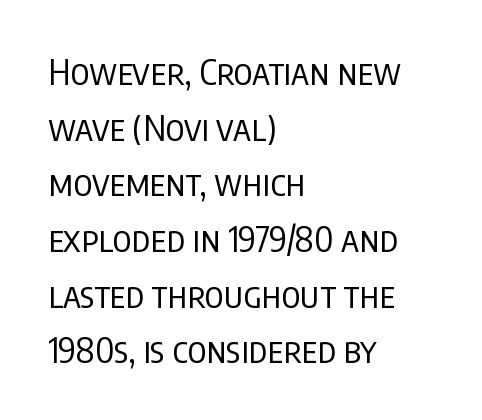
{"serif": "no", "italic": "no", "bold": "no", "weight": "regular", "width": "condensed", "stroke_contrast": "low", "x_height": "large", "monospaced": "no", "underline": "no", "align": "left", "line_spacing": "normal", "line_spacing_ratio": 1.59, "letter_spacing": "normal", "letter_spacing_em": 0.0, "glyph_px": 35}
